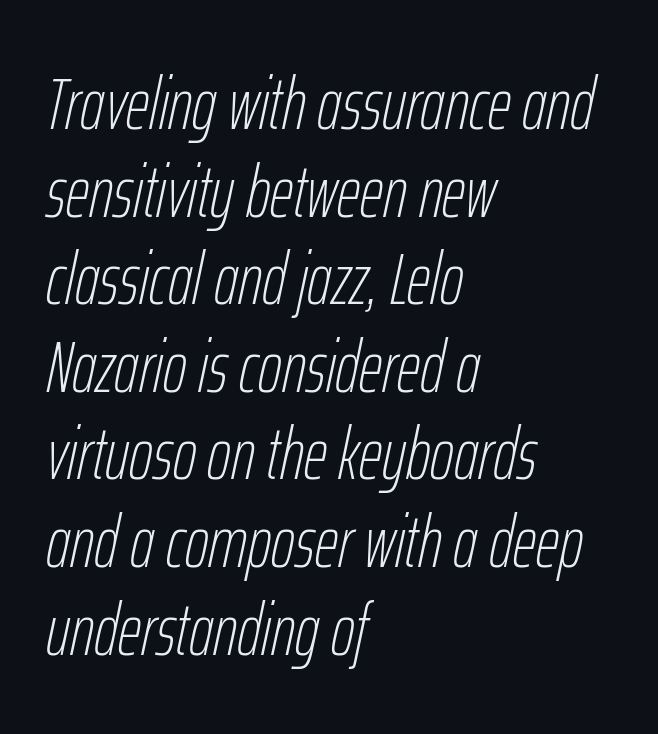
Characters are canted at an angle relative to the baseline's perpendicular. This sample uses plain, unmodified letter spacing. The zone under the glyphs is completely vacant. The face used here is proportionally spaced, like ordinary book or web type. Heaviness? Minimal to ordinary, like unemphasized prose. The paragraph has a hard left edge and a soft right edge.
